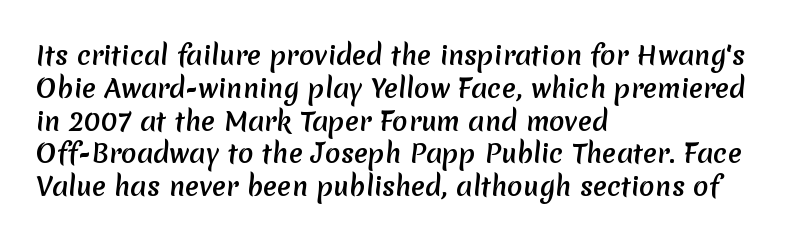
Regarding leading, the lines here are spaced in the standard way. The letterforms sit shoulder to shoulder at normal distance. Plenty of ink on the page — the face is bold. The ragged edge is on the right, which tells us the setting is flush left. The baseline area is clear.
